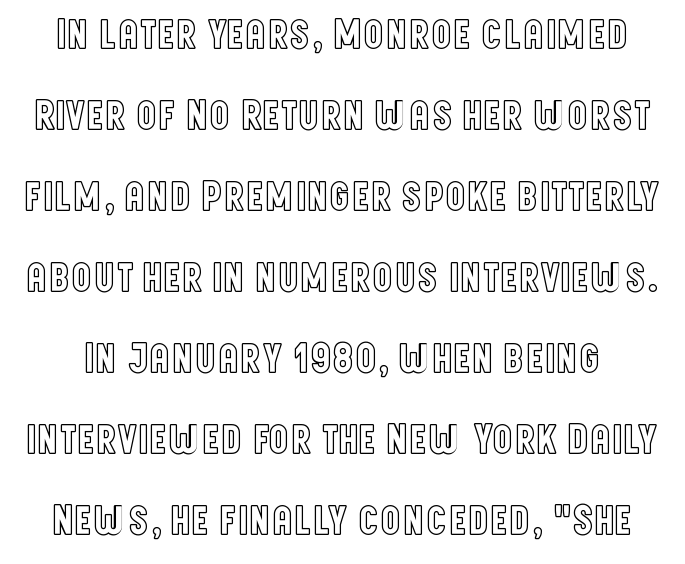
{"italic": "no", "width": "condensed", "x_height": "large", "monospaced": "no", "underline": "no", "line_spacing": "loose", "line_spacing_ratio": 1.93, "letter_spacing": "normal", "letter_spacing_em": 0.0, "glyph_px": 42}
